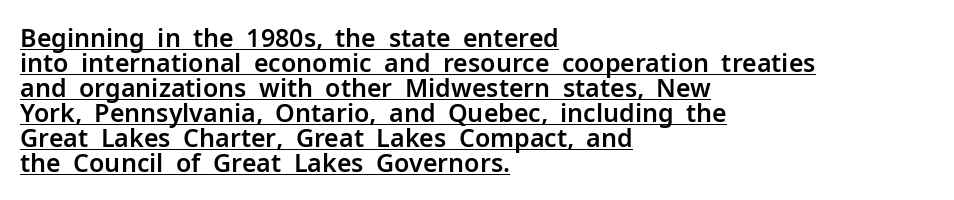
{"italic": "no", "underline": "yes", "align": "left", "line_spacing": "tight", "line_spacing_ratio": 1.0, "letter_spacing": "normal", "letter_spacing_em": 0.0, "glyph_px": 25}
